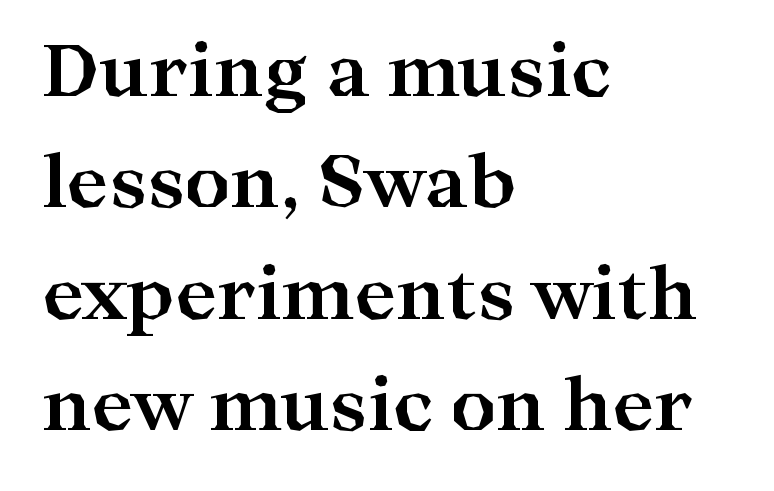
The image shows 71 px bold, wide serif type, upright; set left-aligned, normal line spacing (1.57x), normal letter spacing, not underlined; high stroke contrast and a medium x-height.
